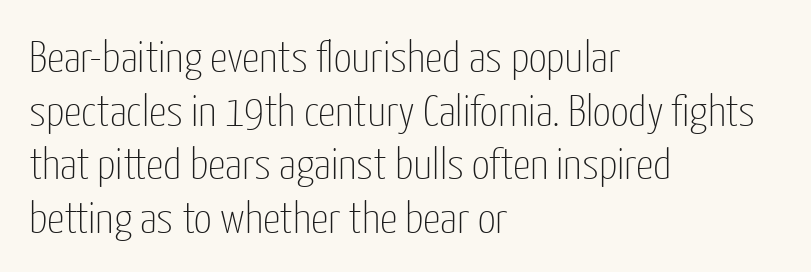
The specimen reads as upright at a glance. The weight would be labelled regular, book, light, or lighter still. Short and long lines alike share a common starting point at left. Has an underline been added? It has not. Between one letter and the next there's only the usual sliver of space. The typeface chosen for these lines omits serifs.
